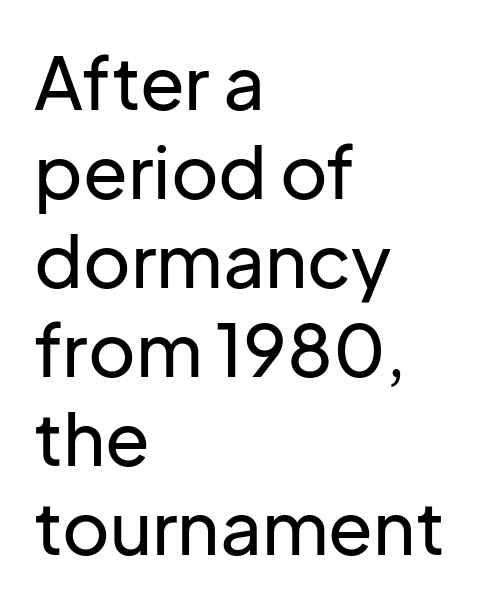
The text was rendered using a sans face with plain stroke endings. You could not count columns in this text — the font is proportionally spaced. Upright lettering throughout. The rendering anchors every line to the left-hand side. The words here are not underlined.
